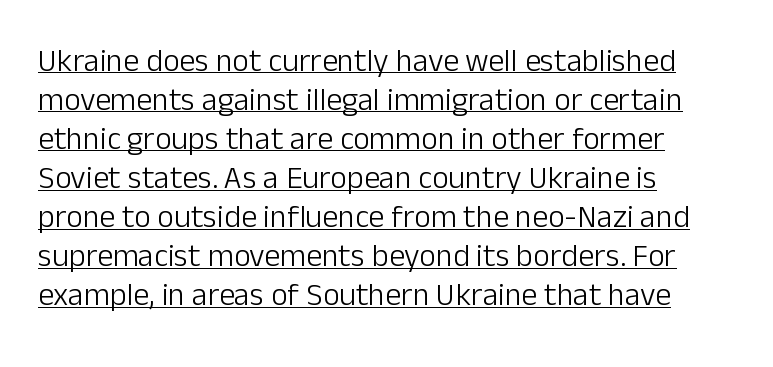
{"serif": "no", "italic": "no", "bold": "no", "weight": "light", "width": "normal", "stroke_contrast": "low", "x_height": "medium", "monospaced": "no", "underline": "yes", "align": "left", "line_spacing_ratio": 1.22, "letter_spacing": "normal", "letter_spacing_em": 0.0, "glyph_px": 32}
